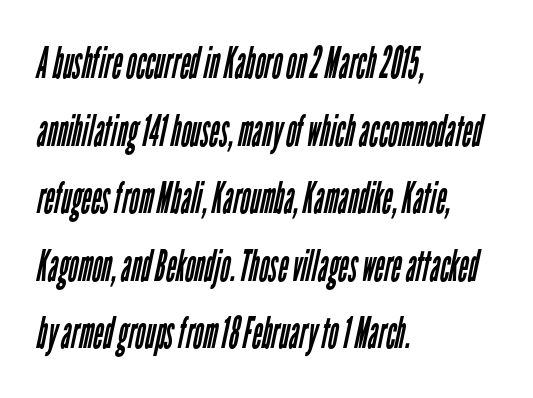
This sample has the flowing, uneven cadence of proportional lettering. On a weight scale, this lands at 450 or below. Words appear dense and cohesive because spacing is normal. Compared with typical paragraphs, the rows here are spaced about the same.
